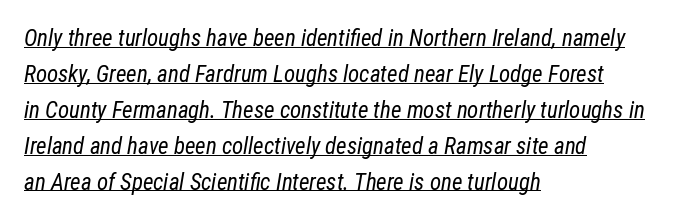
Q: Is the text bold? A: No.
Q: Is the text italic (slanted)? A: Yes, it leans right by about 12 degrees.
Q: Is the text underlined? A: Yes.
Q: How is the paragraph aligned? A: Left-aligned.
Q: Is the spacing between letters normal or unusually wide? A: Normal.
Q: Is the spacing between lines tight, normal or loose? A: Normal.
